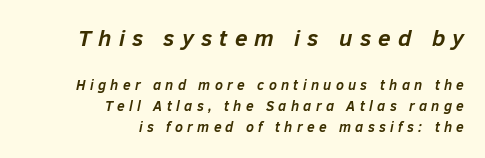
There is plenty of visible air inserted between adjacent glyphs. The block sitting higher on the canvas is the one with enlarged characters. The typography opts for an oblique posture over an upright one. Any mark beneath the type? The region is blank. Typesetter's note: full bold, strokes at maximum text heaviness. Does the copy run flush right? Yes — the right margin is perfectly even.
